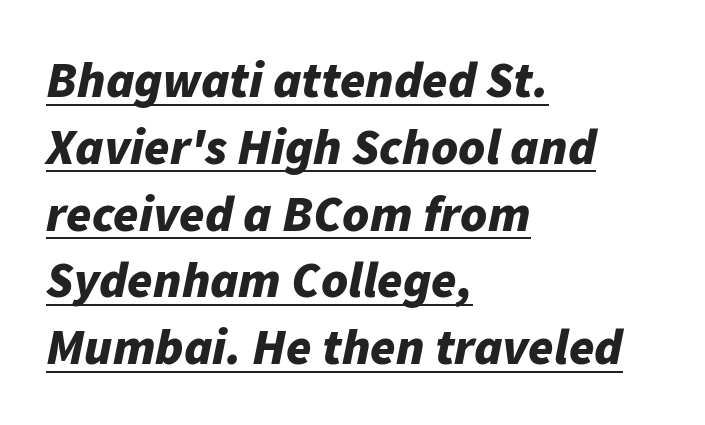
{"italic": "yes", "lean": "right", "slant_degrees": 11, "bold": "yes", "weight": "bold", "width": "normal", "stroke_contrast": "low", "x_height": "medium", "monospaced": "no", "underline": "yes", "align": "left", "line_spacing": "normal", "line_spacing_ratio": 1.31, "letter_spacing": "normal", "letter_spacing_em": 0.0, "glyph_px": 51}
